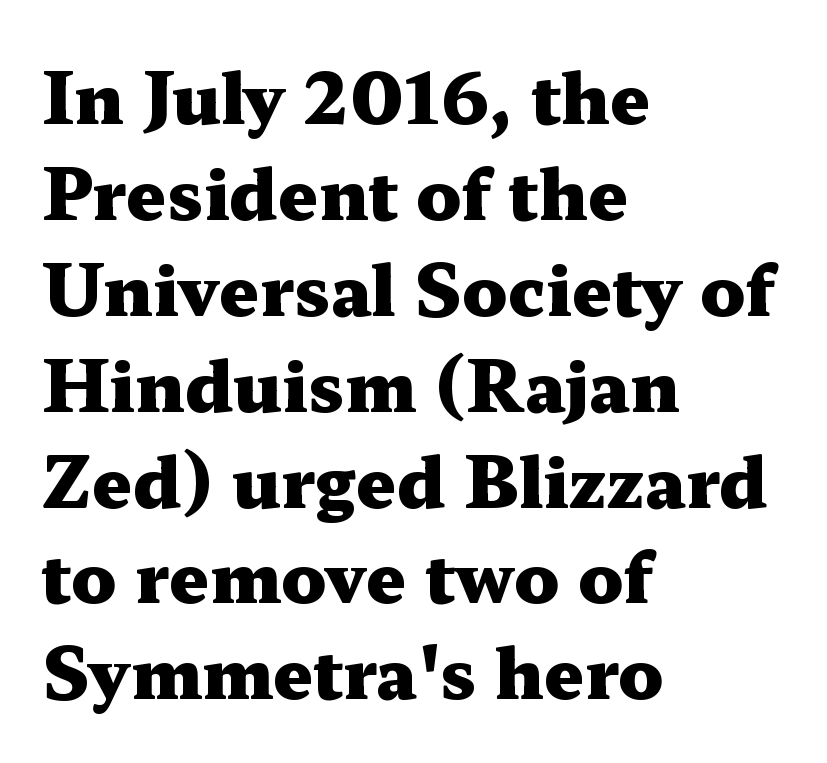
The image shows 70 px heavy, wide serif type, upright; set left-aligned, normal line spacing (1.37x), normal letter spacing, not underlined; medium stroke contrast and a medium x-height.
